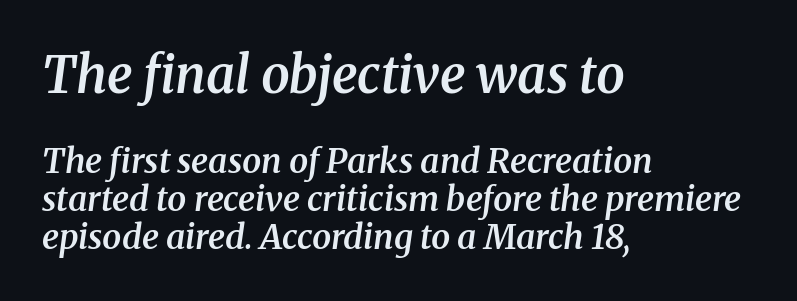
The image shows 51 px semibold serif type, italic (leaning right); set left-aligned, tight line spacing (1.11x), normal letter spacing, not underlined; the first (top) block is 1.5x larger; medium stroke contrast and a medium x-height.
